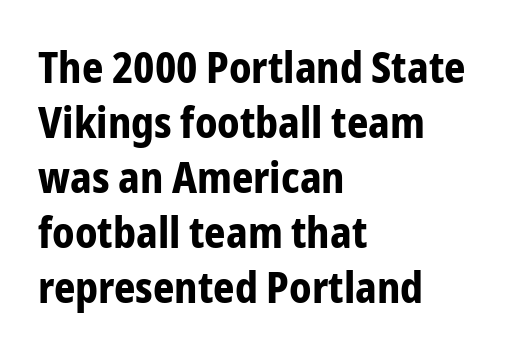
{"serif": "no", "italic": "no", "bold": "yes", "weight": "bold", "width": "condensed", "stroke_contrast": "low", "x_height": "medium", "monospaced": "no", "underline": "no", "align": "left", "line_spacing": "normal", "line_spacing_ratio": 1.31, "letter_spacing": "normal", "letter_spacing_em": 0.0, "glyph_px": 42}
